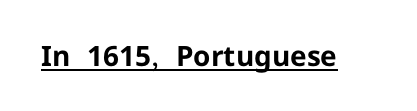
Q: Is the text bold? A: Yes.
Q: Is the text italic (slanted)? A: No, it is upright.
Q: Is the typeface a serif or a sans-serif typeface? A: Sans-serif.
Q: Is the text underlined? A: Yes.
Q: Is the spacing between letters normal or unusually wide? A: Normal.
Q: Width (condensed, normal, or wide)? A: Normal.
Q: Stroke contrast? A: Low.
Q: x-height? A: Medium.
Q: Monospaced? A: No.
